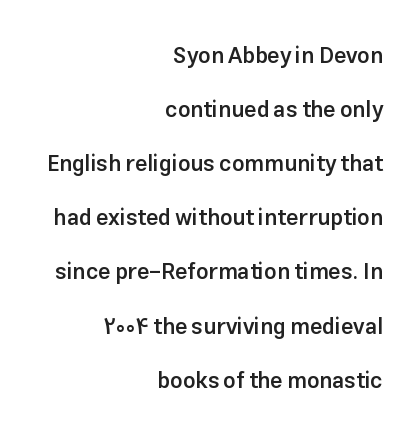
Q: Is the text bold? A: Semi-bold.
Q: Is the text italic (slanted)? A: No, it is upright.
Q: Is the text underlined? A: No.
Q: How is the paragraph aligned? A: Right-aligned.
Q: Is the spacing between letters normal or unusually wide? A: Normal.
Q: Is the spacing between lines tight, normal or loose? A: Loose.
